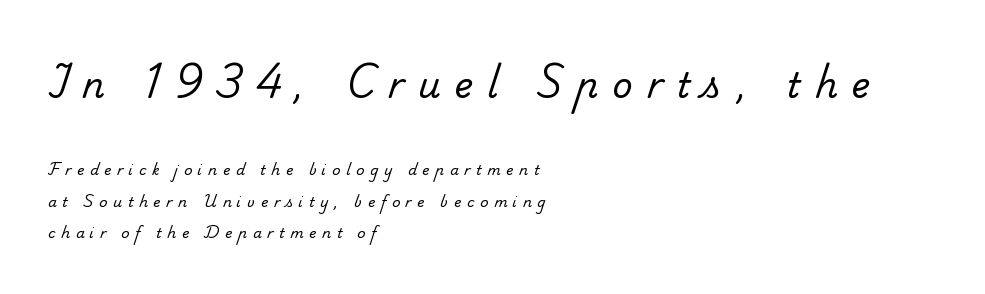
The image shows 35 px regular-weight serif type; set left-aligned, loose line spacing (2.26x), unusually wide letter spacing (+0.4 em), not underlined; the first (top) block is 2.5x larger; low stroke contrast and a small x-height.
